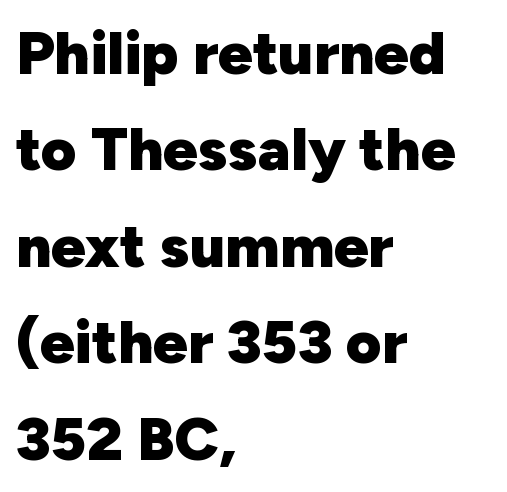
The image shows 61 px heavy sans-serif type, upright; set left-aligned, normal line spacing (1.58x), normal letter spacing, not underlined; low stroke contrast and a medium x-height.
